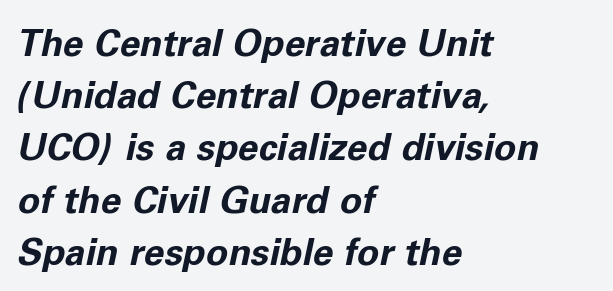
The axis of the letterforms is tilted away from vertical. Typeset ragged right — the left edge is the straight one. Nobody touched the tracking dial on this one. This is heavy type, rendered in bold. These lines are rendered in a variable-pitch font. Beneath every word, the page is bare.
